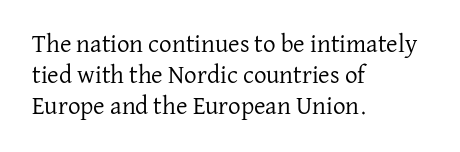
Q: Is the text bold? A: No.
Q: Is the text italic (slanted)? A: No, it is upright.
Q: Is the text underlined? A: No.
Q: How is the paragraph aligned? A: Left-aligned.
Q: Is the spacing between letters normal or unusually wide? A: Normal.
